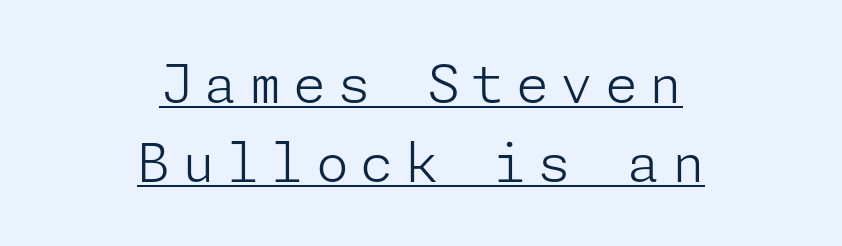
Q: Is the text bold? A: No.
Q: Is the text italic (slanted)? A: No, it is upright.
Q: Is the typeface a serif or a sans-serif typeface? A: Sans-serif.
Q: Is the text underlined? A: Yes.
Q: How is the paragraph aligned? A: Centered.
Q: Is the spacing between letters normal or unusually wide? A: Unusually wide.
Q: Is the spacing between lines tight, normal or loose? A: Normal.
Q: Width (condensed, normal, or wide)? A: Normal.
Q: Stroke contrast? A: Low.
Q: x-height? A: Medium.
